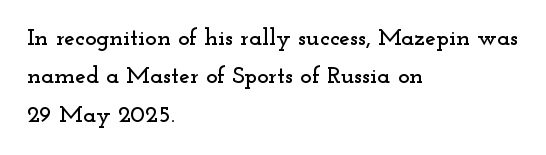
The image shows 24 px text type, upright; set left-aligned, normal line spacing (1.6x), normal letter spacing, not underlined.
